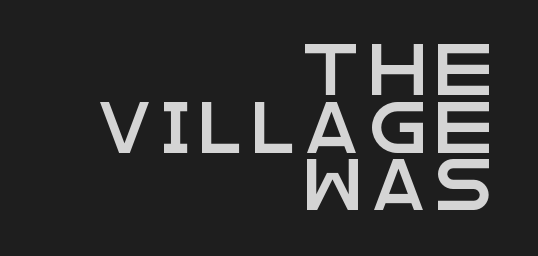
The line texture is sparse and dotted thanks to wide tracking. Reading down the column, the eye jumps only a short way to each next line. The foot of each line stays bare and open. Examine the stroke ends and you'll find no serifs. Looks like regular typesetting: each glyph gets only the width it needs.
